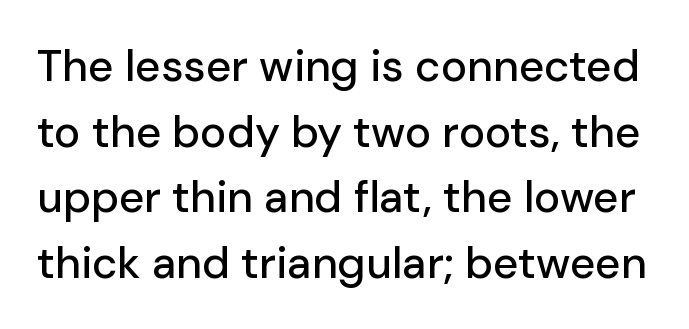
This rendering leaves character spacing at its baseline value. Plain, unruled lines of type. Proportional: the letters do not fall into vertical columns. In terms of posture, this sample is upright. Examine the stroke ends and you'll find no serifs. The leading is moderate, giving the passage an even texture.
